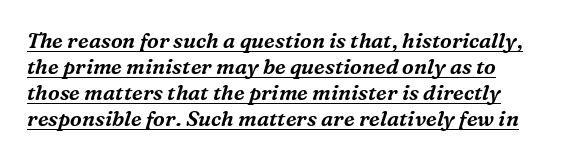
{"italic": "yes", "lean": "right", "slant_degrees": 16, "underline": "yes", "line_spacing_ratio": 1.24, "letter_spacing": "normal", "letter_spacing_em": 0.0, "glyph_px": 21}
